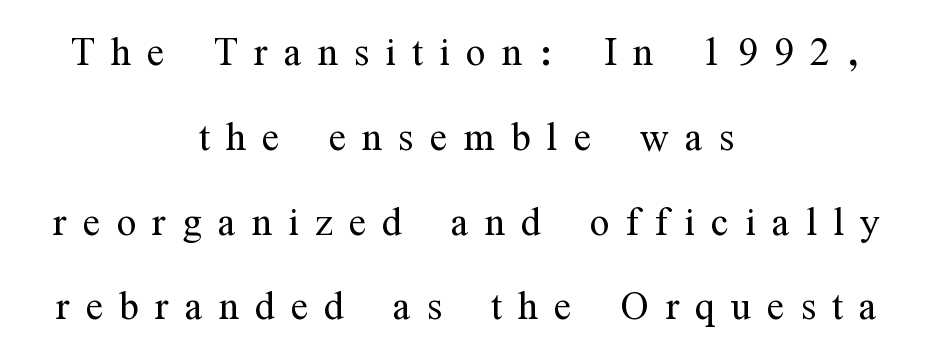
Summary of vertical rhythm: regular, with standard interline spacing. The letters carry serifs — small finishing strokes at the ends of their stems. The paragraph shown floats in the horizontal middle. This rendering features lettering with no underline. Letters have the restrained weight of plain body copy at most.
